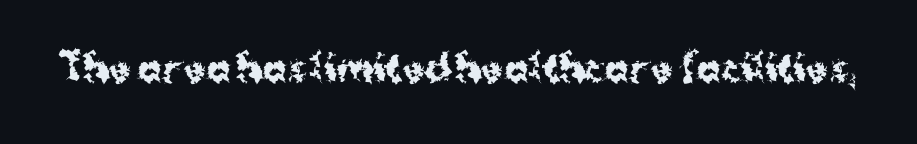
The image shows 36 px bold sans-serif type, upright; set normal letter spacing, not underlined; medium stroke contrast and a medium x-height.
